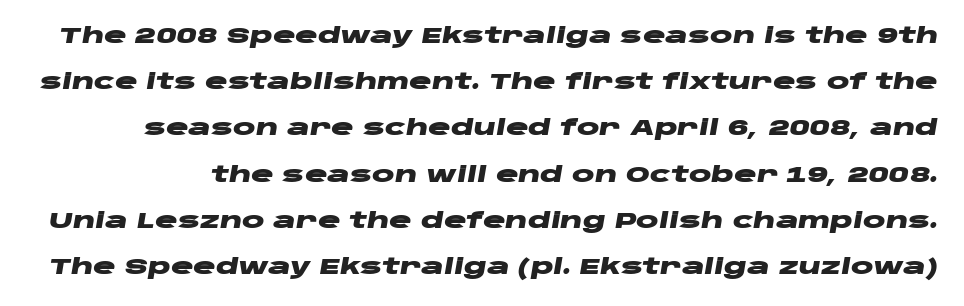
The image shows 21 px bold type, italic (leaning right); set loose line spacing (2.2x), normal letter spacing, not underlined.
